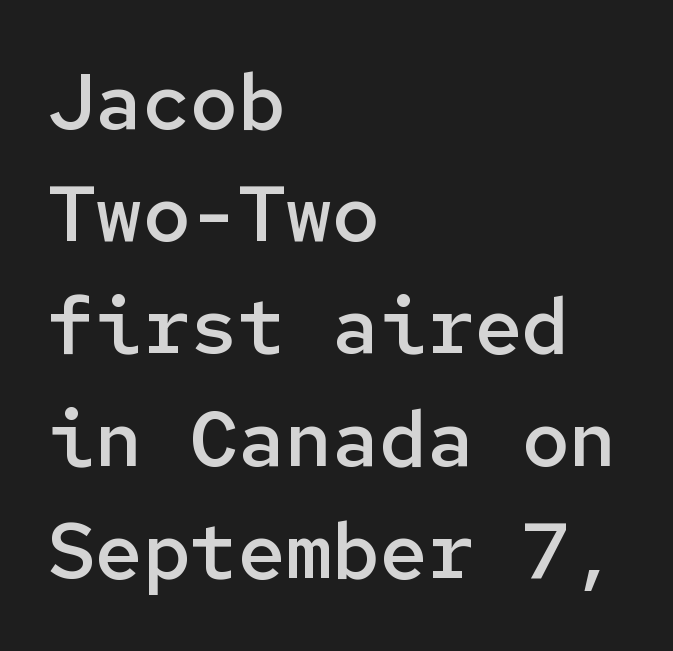
The image shows 79 px semibold sans-serif type, upright, monospaced; set left-aligned, normal line spacing (1.42x), normal letter spacing, not underlined; low stroke contrast and a medium x-height.
